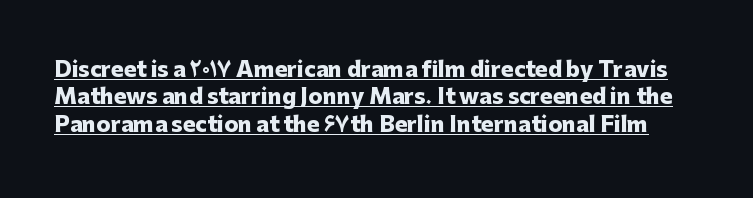
Caption: lettering with a line underneath. Does extra space separate the letters? No, they use regular spacing. In terms of leading, this rendering sits right in the middle. When letters stand straight like this, we call the style roman or upright.
